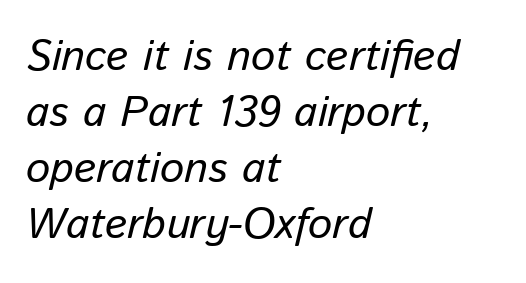
{"italic": "yes", "lean": "right", "slant_degrees": 13, "bold": "no", "weight": "regular", "width": "normal", "stroke_contrast": "low", "x_height": "medium", "monospaced": "no", "underline": "no", "align": "left", "line_spacing": "normal", "line_spacing_ratio": 1.3, "letter_spacing": "normal", "letter_spacing_em": 0.0, "glyph_px": 43}
